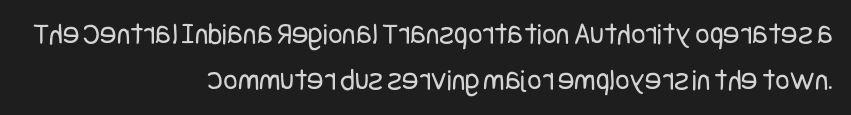
Every stem runs plumb, perpendicular to the baseline. Letter spacing: default. In terms of leading, this rendering sits right in the middle. Which margin do the lines hug? The right one — the left edge is uneven. Are there feet on the stems? There aren't — it's a sans.
